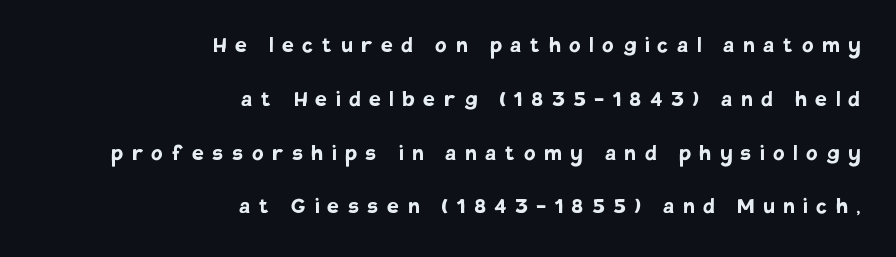
The image shows 26 px bold type, upright; set right-aligned, loose line spacing (2.07x), unusually wide letter spacing (+0.34 em), not underlined.
